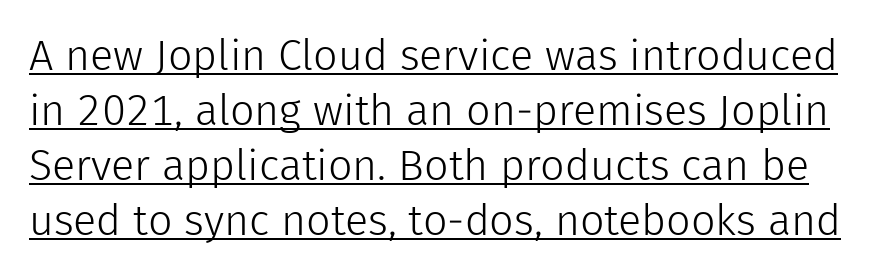
The image shows 43 px light sans-serif type, upright; set normal line spacing (1.28x), normal letter spacing, underlined; low stroke contrast and a medium x-height.
